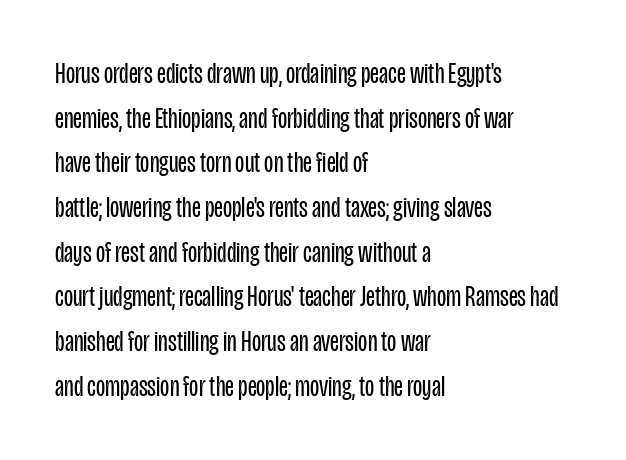
The image shows 30 px regular-weight, condensed sans-serif type, upright; set left-aligned, normal line spacing (1.49x), normal letter spacing, not underlined; low stroke contrast and a large x-height.
